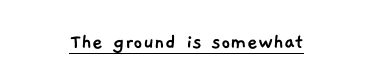
Q: Is the text underlined? A: Yes.
Q: How is the paragraph aligned? A: Centered.
Q: Is the spacing between letters normal or unusually wide? A: Normal.
